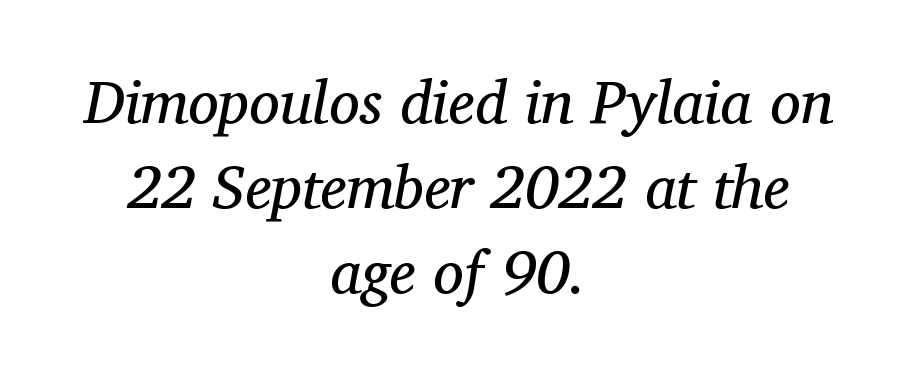
The image shows 61 px regular-weight serif type, italic (leaning right); set centered, normal line spacing (1.39x), normal letter spacing, not underlined; medium stroke contrast and a medium x-height.
